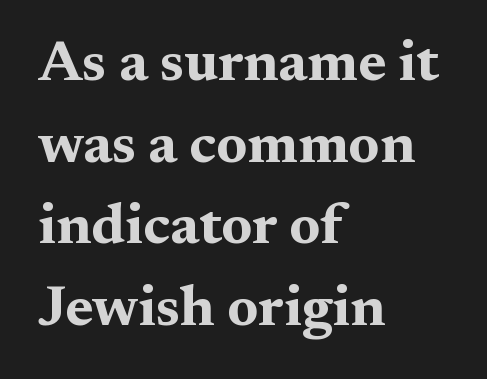
Old-style or modern, the face here clearly has serifs. The lines sit at an ordinary, default distance from one another. Rule under the text: the space is simply empty. Does the lettering tilt? It doesn't — this is upright.
